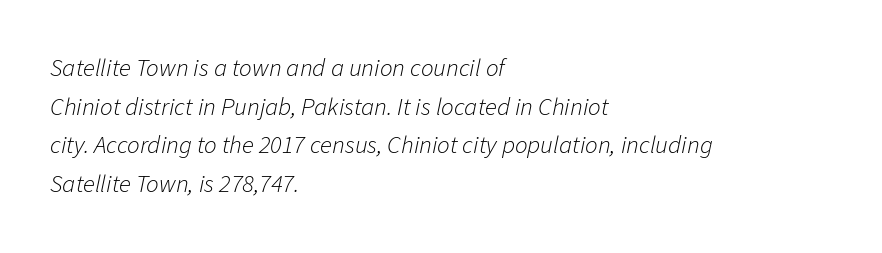
Q: Is the text bold? A: No.
Q: Is the text italic (slanted)? A: Yes, it leans right by about 11 degrees.
Q: Is the text underlined? A: No.
Q: How is the paragraph aligned? A: Left-aligned.
Q: Is the spacing between letters normal or unusually wide? A: Normal.
Q: Is the spacing between lines tight, normal or loose? A: Normal.
